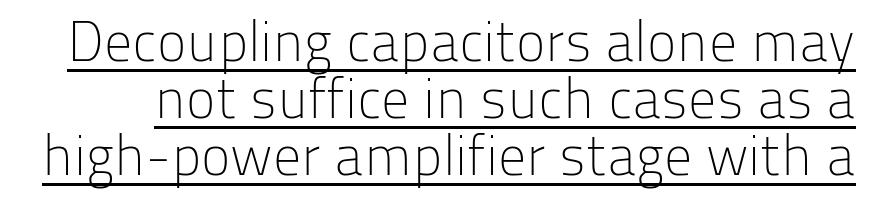
{"serif": "no", "italic": "no", "bold": "no", "weight": "light", "width": "normal", "stroke_contrast": "low", "x_height": "medium", "monospaced": "no", "underline": "yes", "line_spacing": "tight", "line_spacing_ratio": 1.02, "letter_spacing": "normal", "letter_spacing_em": 0.0, "glyph_px": 56}
